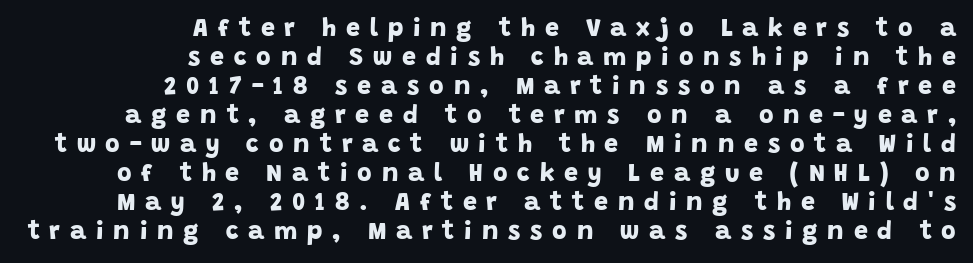
Q: Is the text bold? A: Yes.
Q: Is the text underlined? A: No.
Q: How is the paragraph aligned? A: Right-aligned.
Q: Is the spacing between letters normal or unusually wide? A: Unusually wide.
